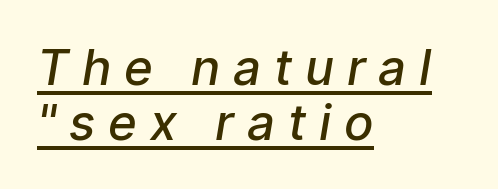
One glance says dense: line gaps are narrower than usual. This sample is left-justified, so line endings fall wherever the words run out. Each letter keeps its own natural width here, so spacing adapts to shape. Someone cranked the tracking dial way up on this one.
